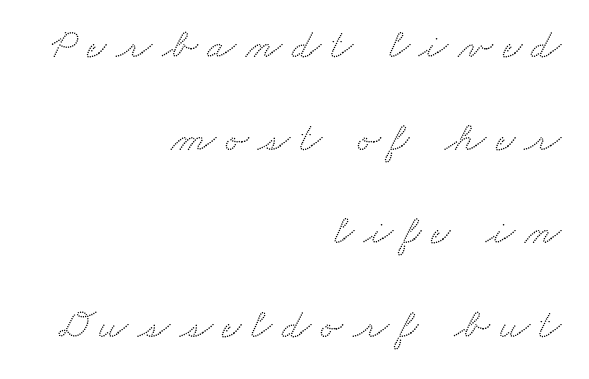
Q: Is the typeface a serif or a sans-serif typeface? A: Serif.
Q: Is the text underlined? A: No.
Q: How is the paragraph aligned? A: Right-aligned.
Q: Is the spacing between letters normal or unusually wide? A: Unusually wide.
Q: Is the spacing between lines tight, normal or loose? A: Loose.
Q: Width (condensed, normal, or wide)? A: Wide.
Q: Stroke contrast? A: Medium.
Q: x-height? A: Small.
Q: Monospaced? A: No.
